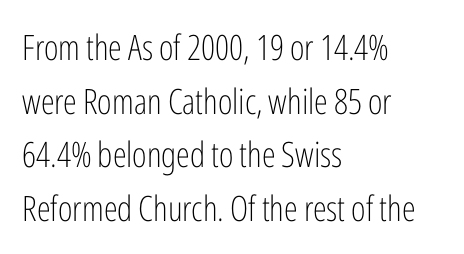
Q: Is the text bold? A: No.
Q: Is the text italic (slanted)? A: No, it is upright.
Q: Is the typeface a serif or a sans-serif typeface? A: Sans-serif.
Q: Is the text underlined? A: No.
Q: How is the paragraph aligned? A: Left-aligned.
Q: Is the spacing between letters normal or unusually wide? A: Normal.
Q: Is the spacing between lines tight, normal or loose? A: Normal.
Q: Width (condensed, normal, or wide)? A: Condensed.
Q: Stroke contrast? A: Low.
Q: x-height? A: Medium.
Q: Monospaced? A: No.
